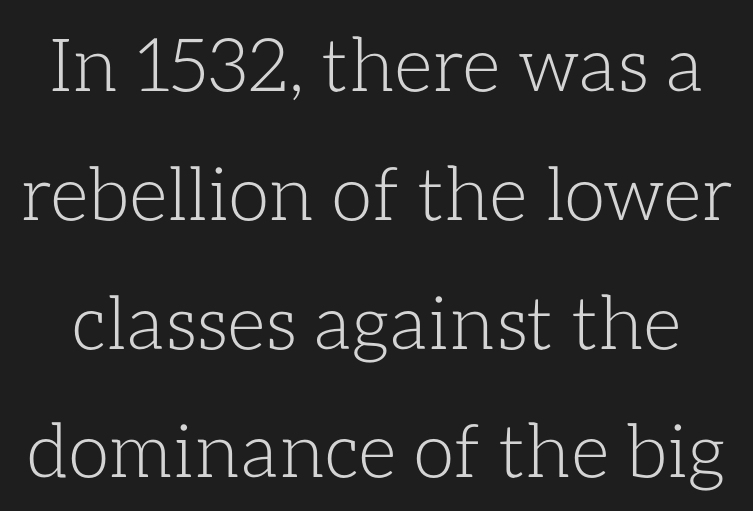
Nope, not italic — everything's standing straight. Is the type heavy? It reads as light-to-regular instead. The gaps between neighbouring characters are ordinary and unremarkable. Is this a fixed-width face? No — the glyphs have proportional, varying widths.
